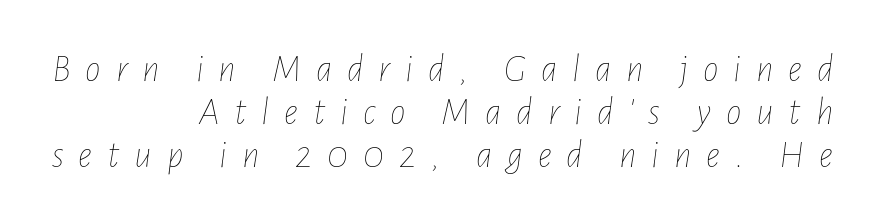
The image shows 39 px thin, condensed type, italic (leaning right); set right-aligned, tight line spacing (1.1x), unusually wide letter spacing (+0.38 em), not underlined; low stroke contrast and a medium x-height.
